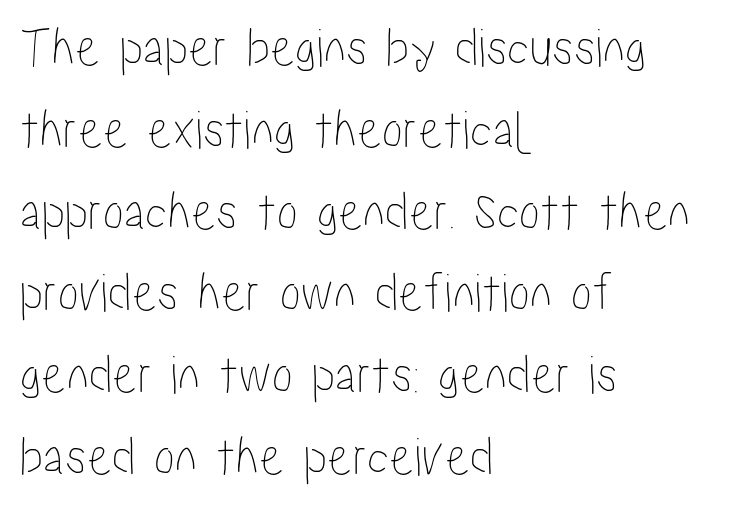
The rendering keeps characters at their native spacing. The setting favours the left margin, as ordinary paragraphs usually do. These lines sit exactly where default settings would place them. The typography opts for an upright posture over an oblique one. Looks like regular typesetting: each glyph gets only the width it needs. No word sits above an underline.
